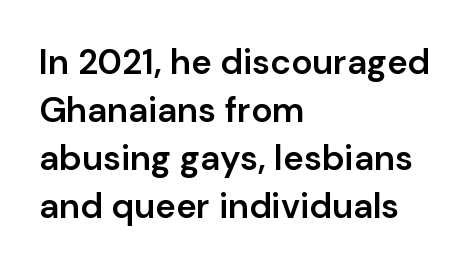
The specimen omits any rule beneath the text block's lines. Think of a printed novel: that variable character pitch is what you see here. I'd call this a sans setting — the letters go barefoot. No italicization has been applied; the sample stays upright. All the whitespace from short lines collects on the right. Baseline-to-baseline distance is the conventional proportion of letter height.
